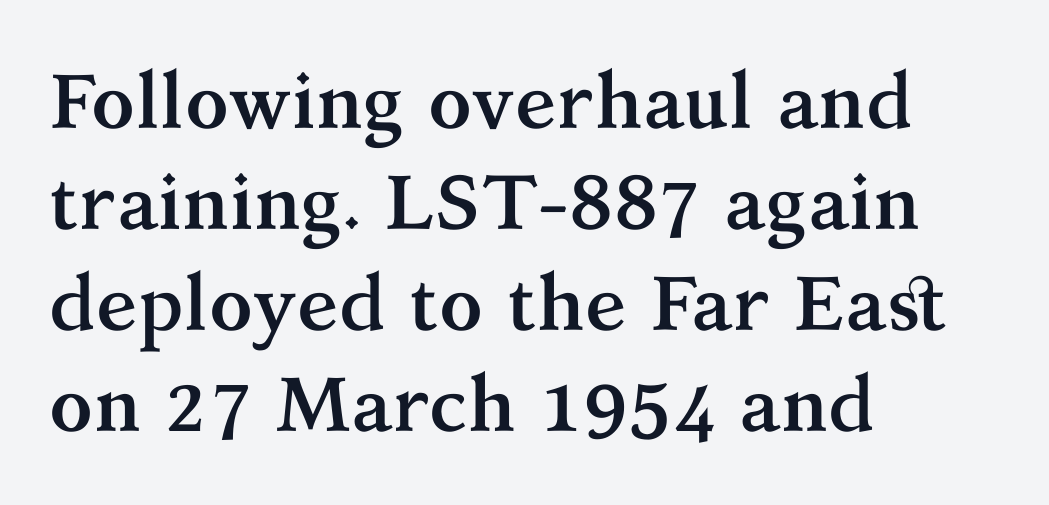
{"serif": "yes", "italic": "no", "bold": "yes", "weight": "semibold", "width": "normal", "stroke_contrast": "medium", "x_height": "medium", "monospaced": "no", "underline": "no", "align": "left", "line_spacing": "normal", "line_spacing_ratio": 1.31, "letter_spacing": "normal", "letter_spacing_em": 0.0, "glyph_px": 77}
